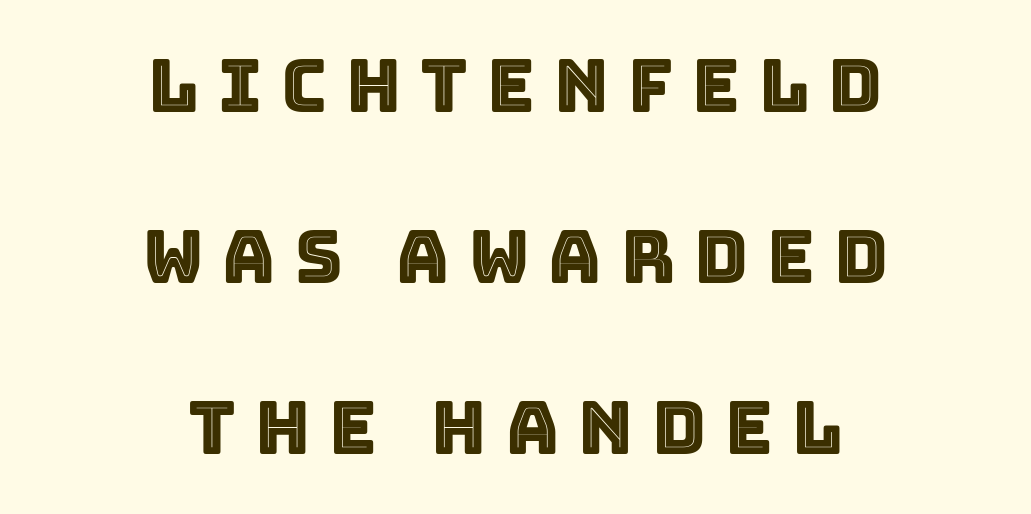
The image shows 73 px text type, upright; set centered, loose line spacing (2.34x), unusually wide letter spacing (+0.26 em), not underlined; a large x-height.
